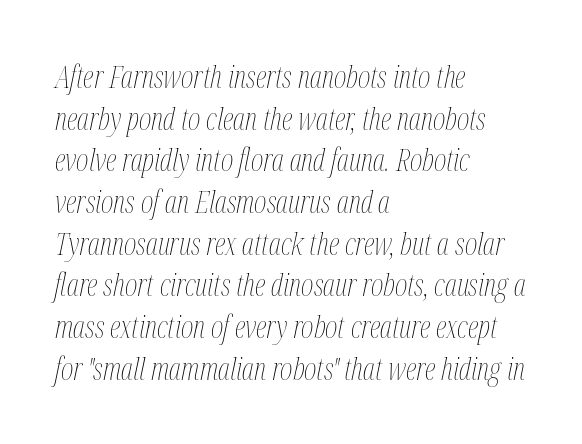
The face used here is proportionally spaced, like ordinary book or web type. Honestly, the letter spacing is just normal — you wouldn't notice it. Every character sits at an angle, as italics do. Underlining? Definitely not there. What's the leading like? Ordinary, nothing unusual.
